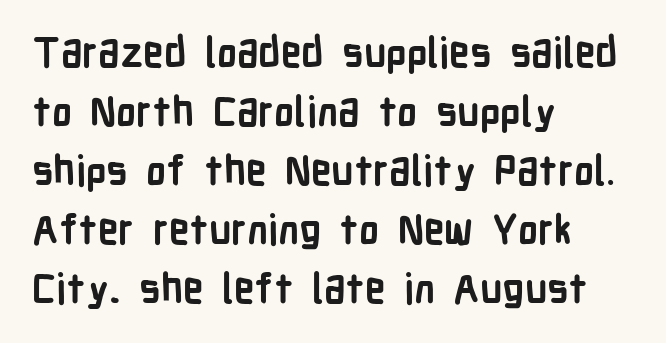
Q: Is the text bold? A: Yes.
Q: Is the text italic (slanted)? A: No, it is upright.
Q: Is the typeface a serif or a sans-serif typeface? A: Sans-serif.
Q: Is the text underlined? A: No.
Q: How is the paragraph aligned? A: Left-aligned.
Q: Is the spacing between letters normal or unusually wide? A: Normal.
Q: Is the spacing between lines tight, normal or loose? A: Normal.
Q: Width (condensed, normal, or wide)? A: Condensed.
Q: Stroke contrast? A: Low.
Q: x-height? A: Medium.
Q: Monospaced? A: No.
